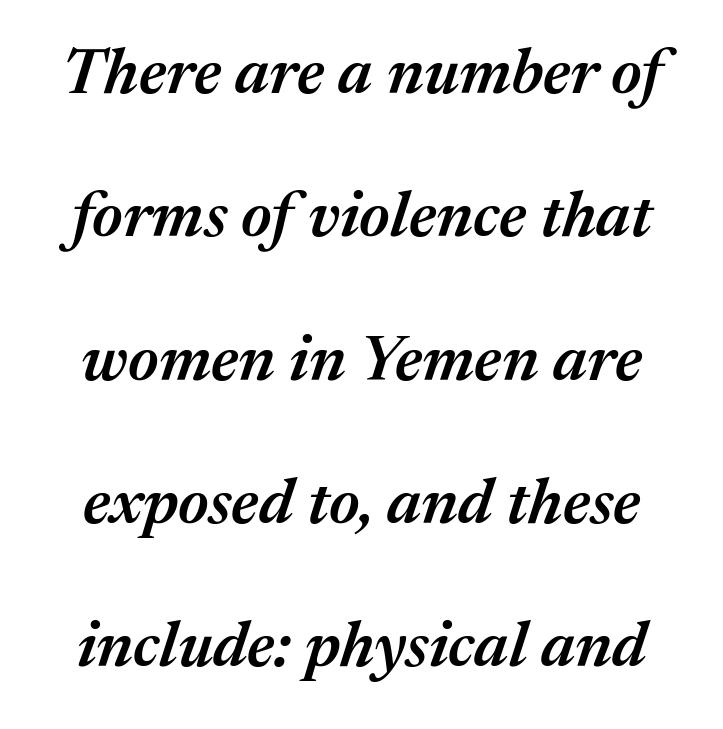
The axis of the letterforms is tilted away from vertical. This sample trades compactness for vertical openness between lines. The words here are not underlined. You could not count columns in this text — the font is proportionally spaced.
